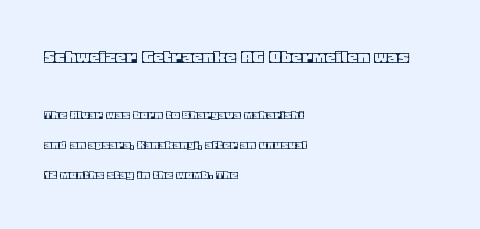
{"italic": "no", "underline": "no", "align": "left", "line_spacing": "loose", "line_spacing_ratio": 2.15, "letter_spacing": "normal", "letter_spacing_em": 0.0, "larger_block": "first", "size_ratio": 1.5, "glyph_px": 21}
